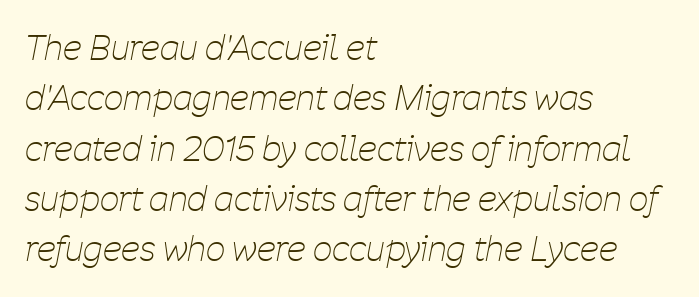
{"italic": "yes", "lean": "right", "slant_degrees": 11, "bold": "no", "weight": "thin", "width": "condensed", "stroke_contrast": "low", "x_height": "medium", "monospaced": "no", "underline": "no", "align": "left", "line_spacing": "normal", "line_spacing_ratio": 1.48, "letter_spacing": "normal", "letter_spacing_em": 0.0, "glyph_px": 34}
